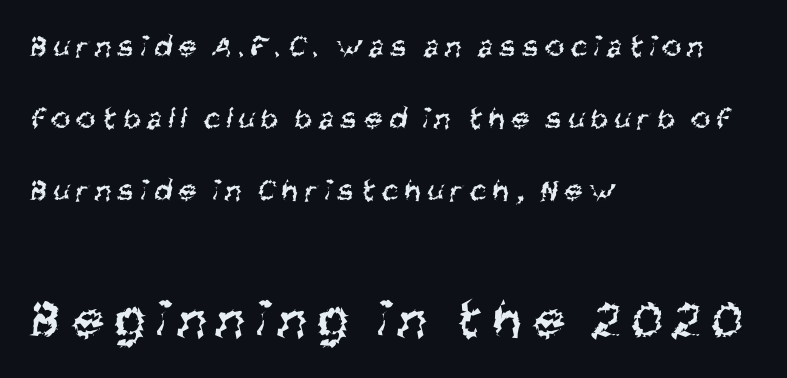
{"serif": "no", "bold": "no", "weight": "regular", "width": "condensed", "stroke_contrast": "medium", "x_height": "large", "monospaced": "no", "underline": "no", "align": "left", "line_spacing": "loose", "line_spacing_ratio": 2.25, "letter_spacing": "wide", "letter_spacing_em": 0.22, "larger_block": "second", "size_ratio": 1.75, "glyph_px": 56}
